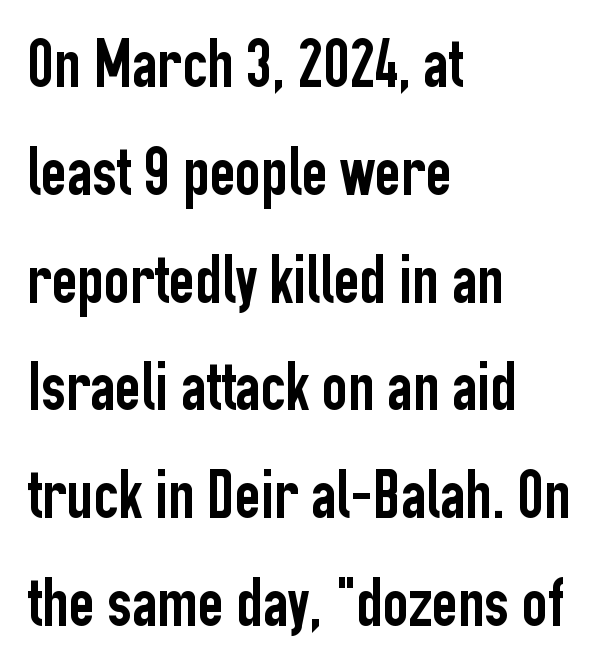
{"serif": "no", "italic": "no", "width": "condensed", "stroke_contrast": "low", "x_height": "medium", "monospaced": "no", "underline": "no", "align": "left", "line_spacing": "normal", "line_spacing_ratio": 1.54, "letter_spacing": "normal", "letter_spacing_em": 0.0, "glyph_px": 70}
